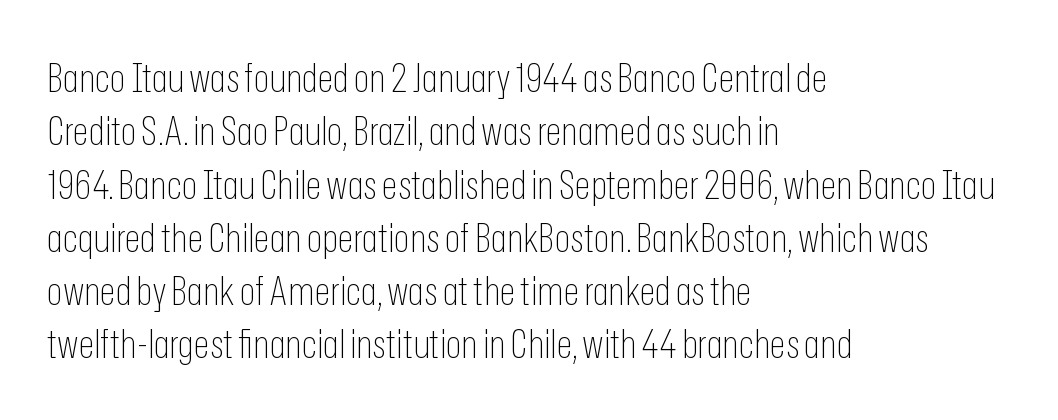
The image shows 41 px thin, condensed sans-serif type, upright; set left-aligned, normal line spacing (1.3x), normal letter spacing, not underlined; low stroke contrast and a medium x-height.
